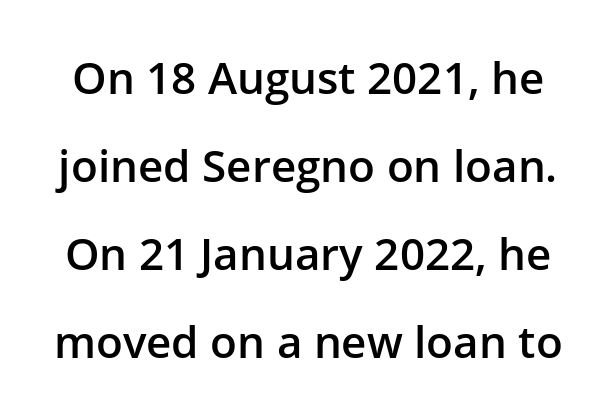
{"serif": "no", "italic": "no", "bold": "semi", "weight": "semibold", "width": "normal", "stroke_contrast": "low", "x_height": "medium", "monospaced": "no", "underline": "no", "line_spacing": "loose", "line_spacing_ratio": 2.0, "letter_spacing": "normal", "letter_spacing_em": 0.0, "glyph_px": 44}
